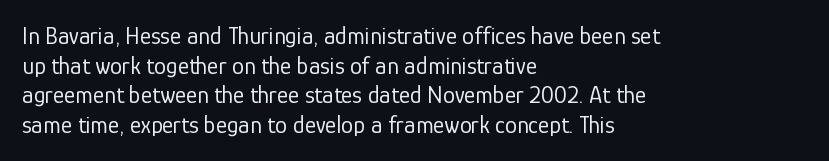
{"italic": "no", "bold": "no", "underline": "no", "align": "left", "line_spacing_ratio": 1.23, "letter_spacing": "normal", "letter_spacing_em": 0.0, "glyph_px": 24}
